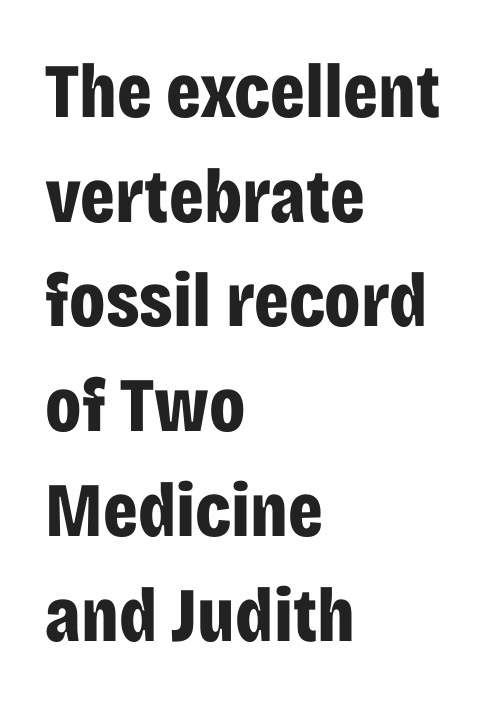
{"serif": "no", "italic": "no", "bold": "yes", "weight": "bold", "width": "condensed", "stroke_contrast": "low", "x_height": "large", "monospaced": "no", "underline": "no", "align": "left", "line_spacing": "normal", "line_spacing_ratio": 1.36, "letter_spacing": "normal", "letter_spacing_em": 0.0, "glyph_px": 77}
